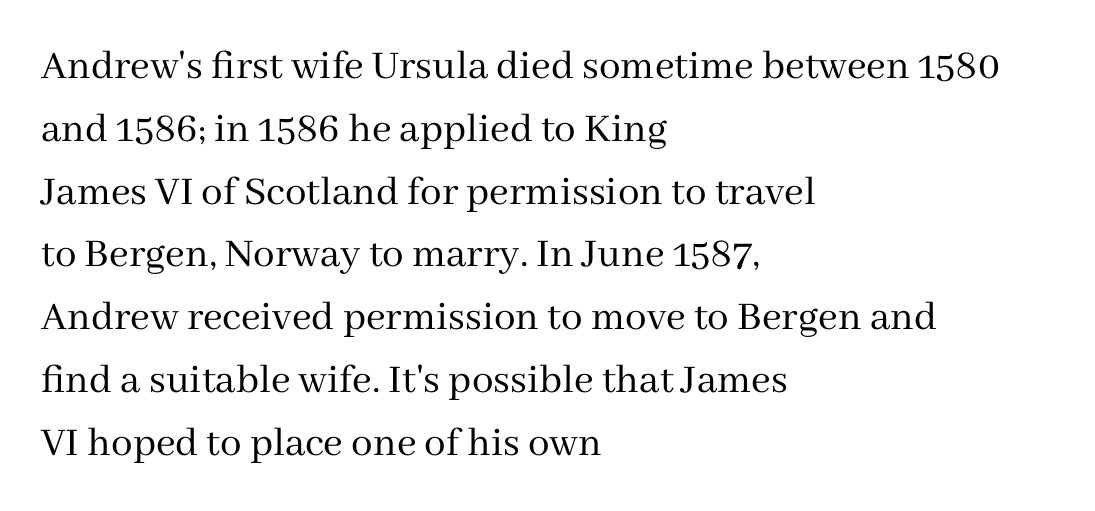
Q: Is the text bold? A: No.
Q: Is the text italic (slanted)? A: No, it is upright.
Q: Is the typeface a serif or a sans-serif typeface? A: Serif.
Q: Is the text underlined? A: No.
Q: How is the paragraph aligned? A: Left-aligned.
Q: Is the spacing between letters normal or unusually wide? A: Normal.
Q: Is the spacing between lines tight, normal or loose? A: Normal.
Q: Width (condensed, normal, or wide)? A: Normal.
Q: Stroke contrast? A: Medium.
Q: x-height? A: Medium.
Q: Monospaced? A: No.
